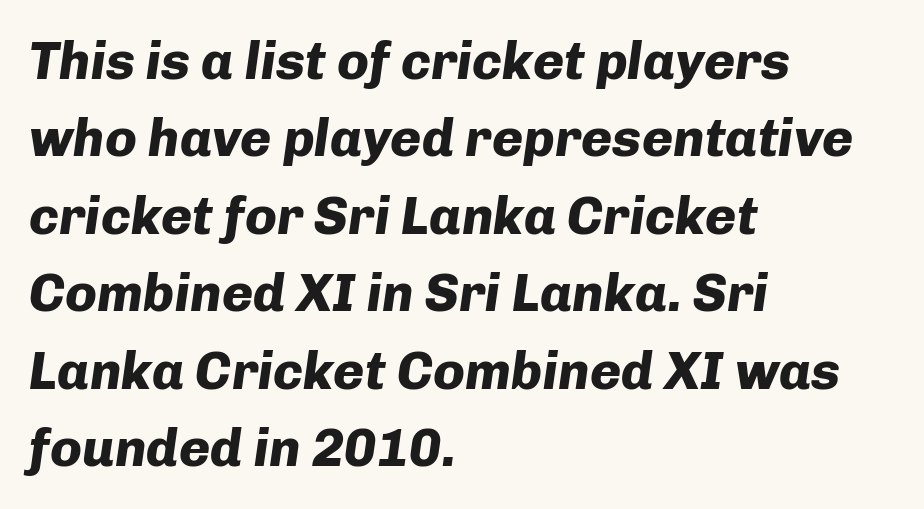
Q: Is the text bold? A: Yes.
Q: Is the text italic (slanted)? A: Yes, it leans right by about 8 degrees.
Q: Is the text underlined? A: No.
Q: How is the paragraph aligned? A: Left-aligned.
Q: Is the spacing between letters normal or unusually wide? A: Normal.
Q: Is the spacing between lines tight, normal or loose? A: Normal.
Q: Width (condensed, normal, or wide)? A: Normal.
Q: Stroke contrast? A: Low.
Q: x-height? A: Medium.
Q: Monospaced? A: No.
